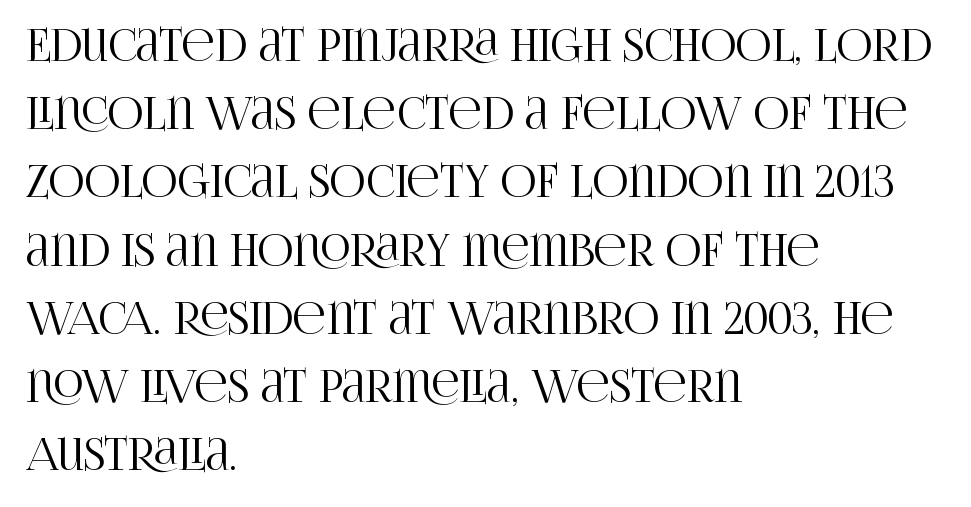
{"serif": "yes", "italic": "no", "width": "condensed", "stroke_contrast": "high", "x_height": "large", "monospaced": "no", "underline": "no", "align": "left", "line_spacing": "normal", "line_spacing_ratio": 1.55, "letter_spacing": "normal", "letter_spacing_em": 0.0, "glyph_px": 44}
